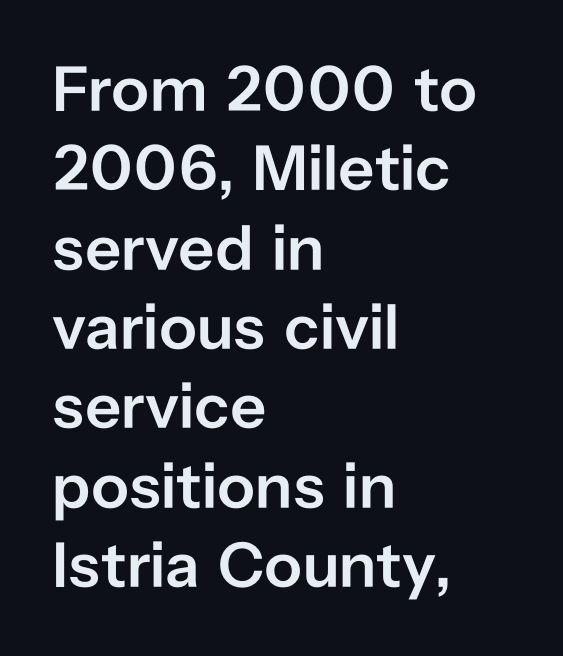
The image shows 64 px semibold sans-serif type, upright; set left-aligned, line spacing 1.24x, normal letter spacing, not underlined; low stroke contrast and a medium x-height.
